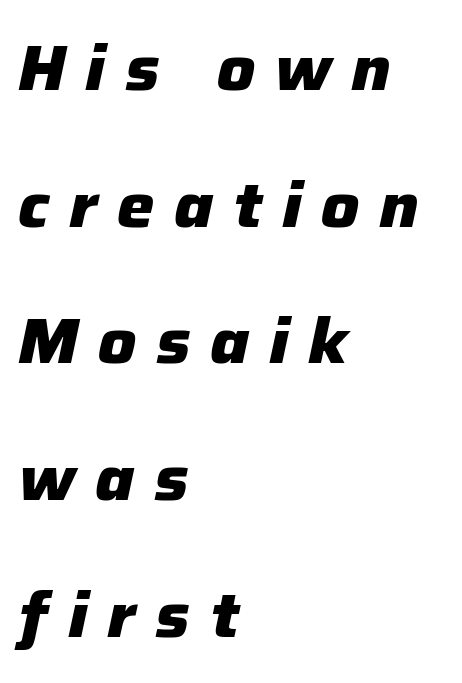
{"italic": "yes", "lean": "right", "slant_degrees": 12, "bold": "yes", "weight": "heavy", "width": "normal", "stroke_contrast": "low", "x_height": "medium", "monospaced": "no", "underline": "no", "align": "left", "line_spacing": "loose", "line_spacing_ratio": 2.17, "letter_spacing": "wide", "letter_spacing_em": 0.31, "glyph_px": 63}
